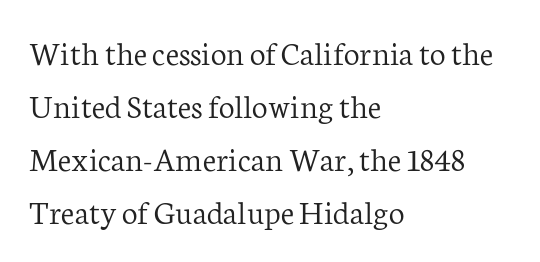
Words appear dense and cohesive because spacing is normal. Rows of type keep a routine distance in the vertical direction. Unmarked baselines from the first word to the last. Visually the block forms a straight wall on the left and a jagged coastline on the right. Type style note: has serifs. These glyphs show unthickened strokes, regular width or finer.
